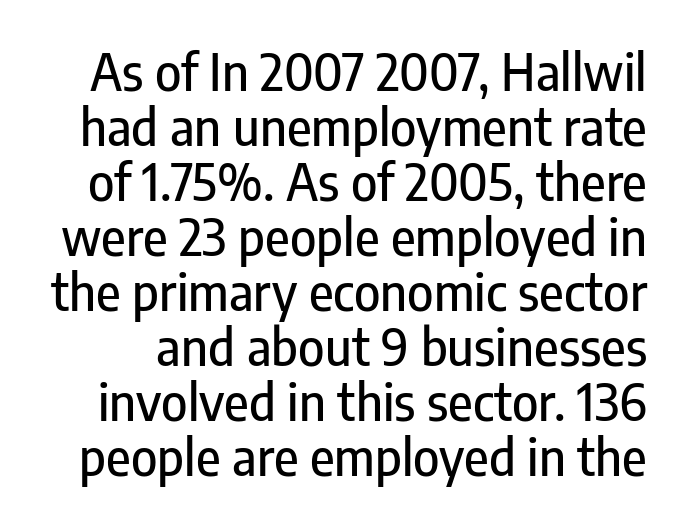
Q: Is the text italic (slanted)? A: No, it is upright.
Q: Is the typeface a serif or a sans-serif typeface? A: Sans-serif.
Q: Is the text underlined? A: No.
Q: Is the spacing between letters normal or unusually wide? A: Normal.
Q: Is the spacing between lines tight, normal or loose? A: Tight.
Q: Width (condensed, normal, or wide)? A: Condensed.
Q: Stroke contrast? A: Low.
Q: x-height? A: Medium.
Q: Monospaced? A: No.
